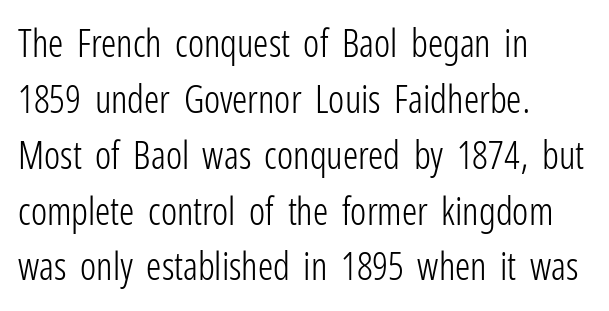
Q: Is the text bold? A: No.
Q: Is the text italic (slanted)? A: No, it is upright.
Q: Is the typeface a serif or a sans-serif typeface? A: Sans-serif.
Q: Is the text underlined? A: No.
Q: How is the paragraph aligned? A: Left-aligned.
Q: Is the spacing between letters normal or unusually wide? A: Normal.
Q: Is the spacing between lines tight, normal or loose? A: Normal.
Q: Width (condensed, normal, or wide)? A: Condensed.
Q: Stroke contrast? A: Low.
Q: x-height? A: Medium.
Q: Monospaced? A: No.
